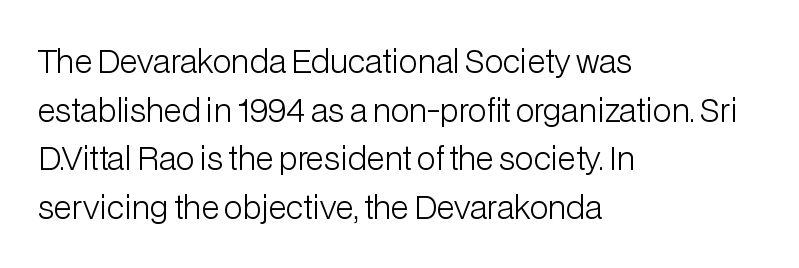
This rendering leaves character spacing at its baseline value. Is the type heavy? It reads as light-to-regular instead. A normal amount of white space separates one row of letters from the next. The letters advance in unequal steps, a hallmark of proportional type. The rendering shows plain stroke endings on the letterforms — a sans-serif design. Characters remain perfectly vertical along every line.
